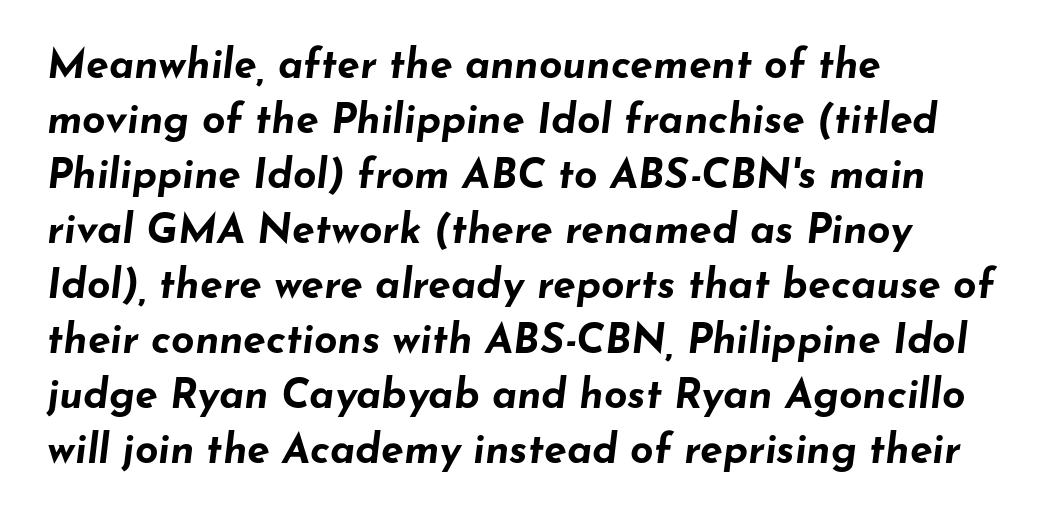
The image shows 41 px bold, wide type, italic (leaning right); set left-aligned, normal line spacing (1.34x), normal letter spacing, not underlined; low stroke contrast and a small x-height.
